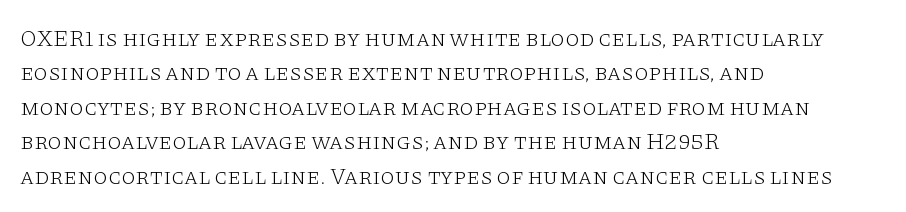
Observe the ordinary spacing: letters are neighbours, not strangers. Only glyphs here, with clear space below each row. Honestly, the row spacing looks completely unremarkable. No letter is thick-stroked: the sample isn't bold.
